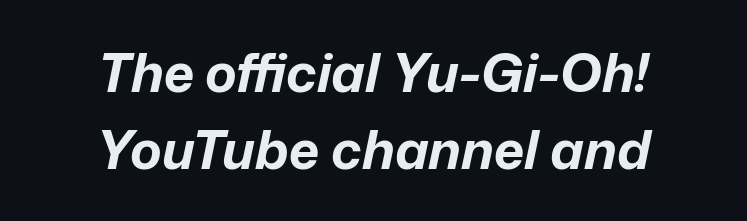
Q: Is the text bold? A: Yes.
Q: Is the text italic (slanted)? A: Yes, it leans right by about 12 degrees.
Q: Is the text underlined? A: No.
Q: How is the paragraph aligned? A: Centered.
Q: Is the spacing between letters normal or unusually wide? A: Normal.
Q: Is the spacing between lines tight, normal or loose? A: Normal.
Q: Width (condensed, normal, or wide)? A: Normal.
Q: Stroke contrast? A: Low.
Q: x-height? A: Medium.
Q: Monospaced? A: No.
